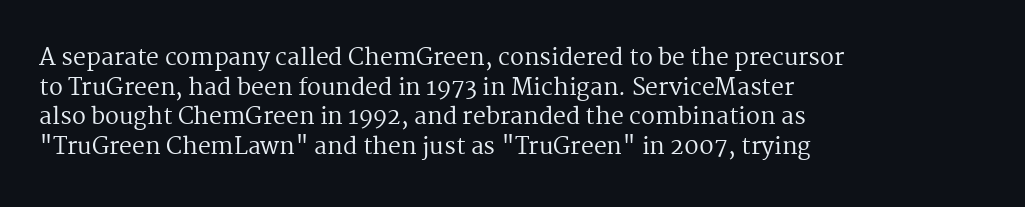
{"italic": "no", "bold": "no", "underline": "no", "align": "left", "line_spacing": "normal", "line_spacing_ratio": 1.29, "letter_spacing": "normal", "letter_spacing_em": 0.0, "glyph_px": 23}
